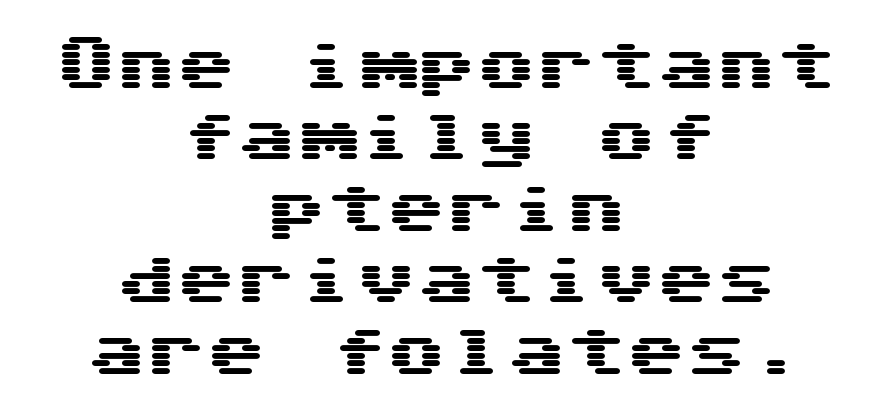
Q: Is the text italic (slanted)? A: No, it is upright.
Q: Is the typeface a serif or a sans-serif typeface? A: Sans-serif.
Q: Is the text underlined? A: No.
Q: How is the paragraph aligned? A: Centered.
Q: Is the spacing between letters normal or unusually wide? A: Normal.
Q: Width (condensed, normal, or wide)? A: Wide.
Q: Stroke contrast? A: Medium.
Q: x-height? A: Medium.
